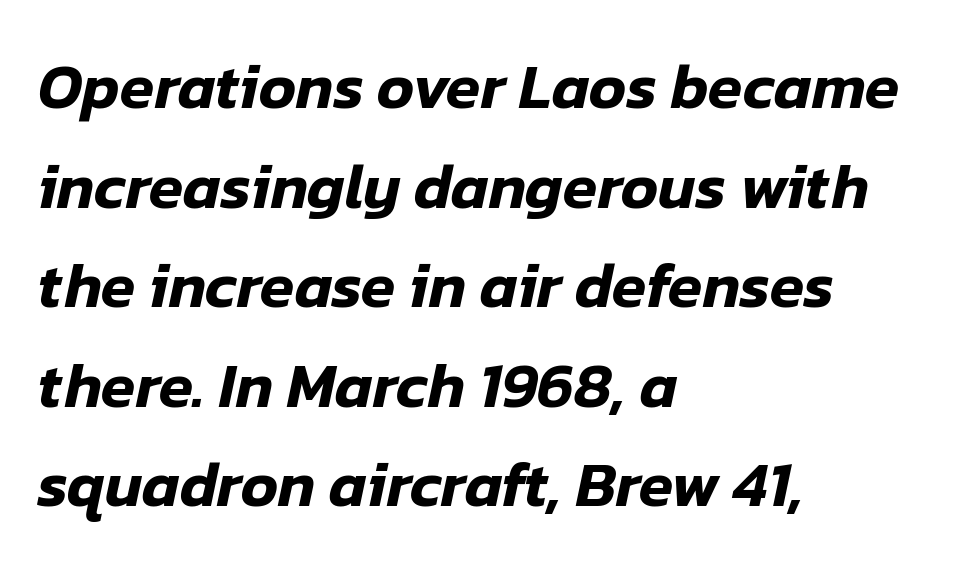
Q: Is the text italic (slanted)? A: Yes, it leans right by about 12 degrees.
Q: Is the text underlined? A: No.
Q: How is the paragraph aligned? A: Left-aligned.
Q: Is the spacing between letters normal or unusually wide? A: Normal.
Q: Is the spacing between lines tight, normal or loose? A: Normal.
Q: Width (condensed, normal, or wide)? A: Normal.
Q: Stroke contrast? A: Low.
Q: x-height? A: Medium.
Q: Monospaced? A: No.
